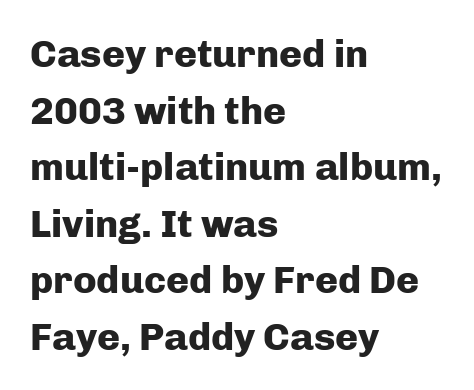
{"serif": "no", "italic": "no", "bold": "yes", "weight": "heavy", "width": "normal", "stroke_contrast": "low", "x_height": "medium", "monospaced": "no", "underline": "no", "align": "left", "line_spacing": "normal", "line_spacing_ratio": 1.45, "letter_spacing": "normal", "letter_spacing_em": 0.0, "glyph_px": 39}
